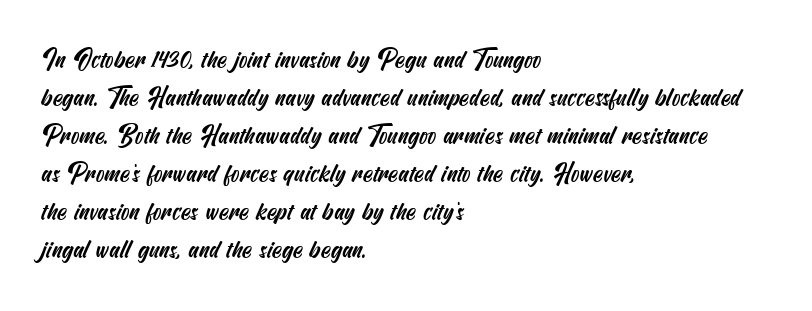
This sample is left-justified, so line endings fall wherever the words run out. Spacing between characters is what you'd get straight out of the box. Is there much room between lines? A standard amount, neither cramped nor airy. Descenders are the only things crossing below the line.
